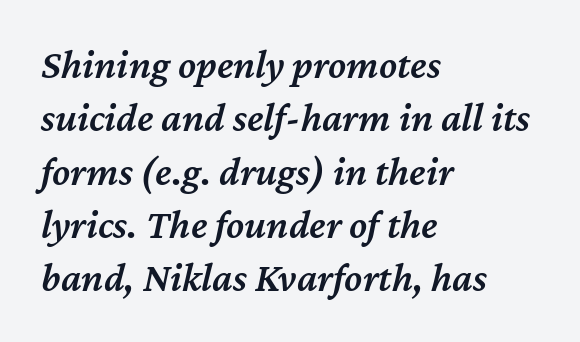
{"italic": "yes", "lean": "right", "slant_degrees": 12, "bold": "semi", "weight": "semibold", "width": "normal", "stroke_contrast": "medium", "x_height": "medium", "monospaced": "no", "underline": "no", "align": "left", "line_spacing": "normal", "line_spacing_ratio": 1.3, "letter_spacing": "normal", "letter_spacing_em": 0.0, "glyph_px": 41}
